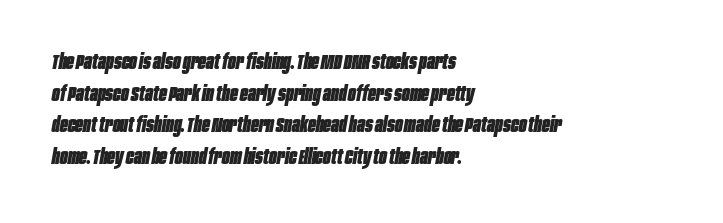
The image shows 21 px bold type, italic (leaning right); set left-aligned, normal line spacing (1.51x), normal letter spacing, not underlined.
